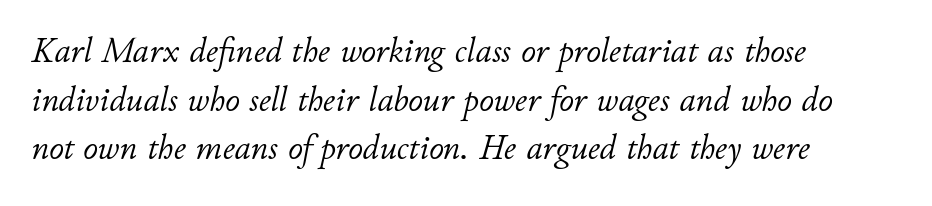
The image shows 36 px light type, italic (leaning right); set left-aligned, normal line spacing (1.35x), normal letter spacing, not underlined; low stroke contrast and a small x-height.
